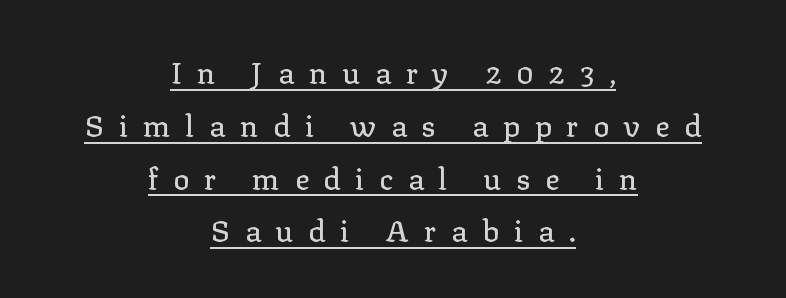
Designer's note — italics off, roman on. A student would call this center alignment; a typographer would say set centered. The specimen includes a rule beneath the text block's lines. The text was rendered using a seriffed face with decorative stroke endings. The horizontal fit of the characters is loose and conspicuously gappy. The letters advance in unequal steps, a hallmark of proportional type.
